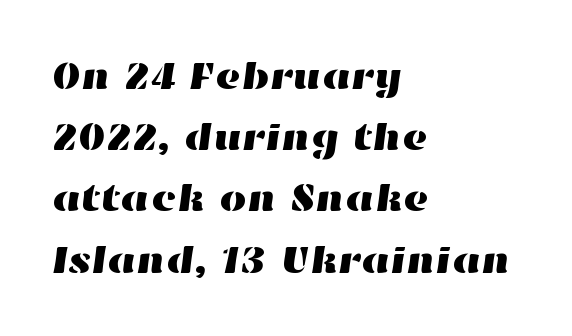
{"width": "wide", "stroke_contrast": "high", "x_height": "medium", "monospaced": "no", "underline": "no", "align": "left", "line_spacing": "normal", "line_spacing_ratio": 1.57, "letter_spacing": "normal", "letter_spacing_em": 0.0, "glyph_px": 39}
